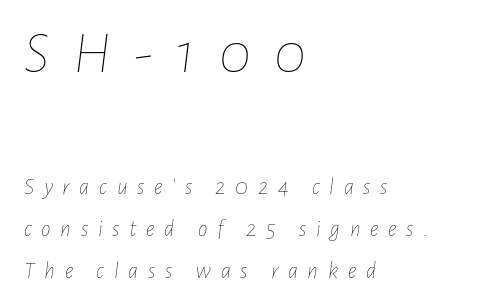
The string is rendered with underlining switched off. The text block is weighted toward the left margin, trailing off unevenly rightward. The passage shown is typed in a proportional face where columns would drift. Is the lower block the larger one? No — the upper block carries the bigger type.
